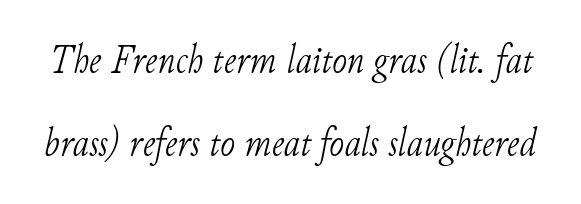
Q: Is the text bold? A: No.
Q: Is the text italic (slanted)? A: Yes, it leans right by about 11 degrees.
Q: Is the typeface a serif or a sans-serif typeface? A: Serif.
Q: Is the text underlined? A: No.
Q: Is the spacing between letters normal or unusually wide? A: Normal.
Q: Is the spacing between lines tight, normal or loose? A: Loose.
Q: Width (condensed, normal, or wide)? A: Normal.
Q: Stroke contrast? A: Low.
Q: x-height? A: Small.
Q: Monospaced? A: No.
